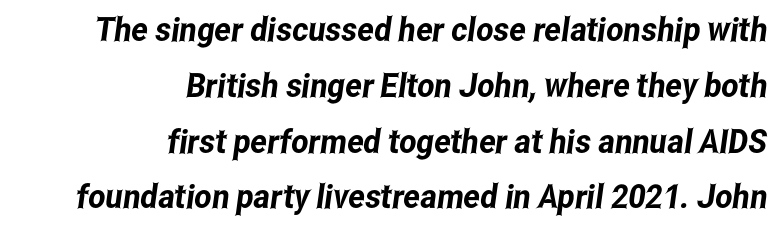
Nothing sits at the stroke ends, so this counts as sans-serif. Each letter keeps its own natural width here, so spacing adapts to shape. The specimen omits any rule beneath the text block's lines. The lines sit at an ordinary, default distance from one another.
